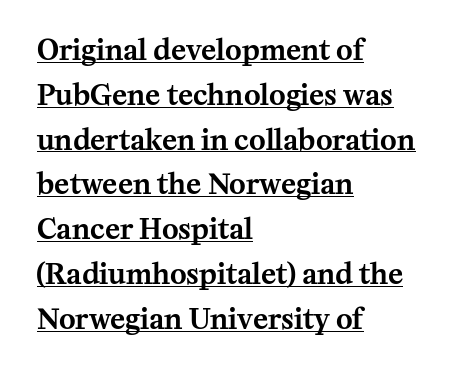
The image shows 28 px serif type, upright; set left-aligned, normal line spacing (1.6x), normal letter spacing, underlined; medium stroke contrast and a medium x-height.
